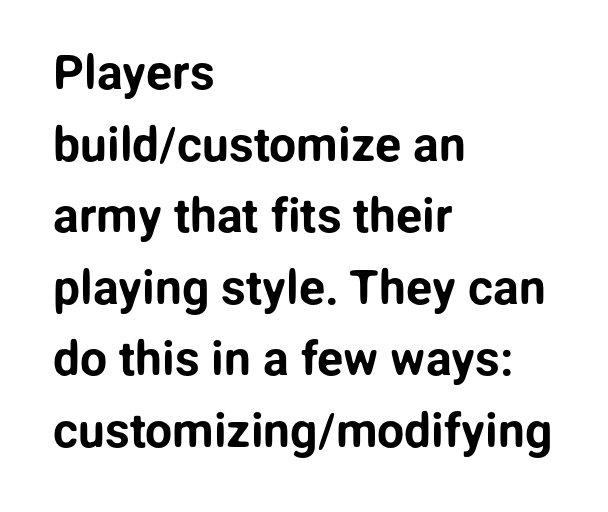
The image shows 48 px sans-serif type, upright; set left-aligned, normal line spacing (1.49x), normal letter spacing, not underlined; low stroke contrast and a medium x-height.
